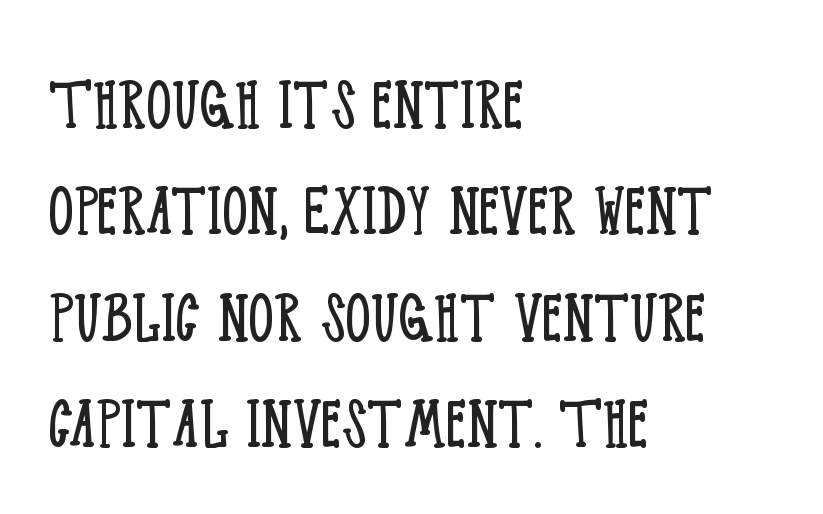
{"serif": "yes", "italic": "no", "bold": "no", "weight": "light", "width": "condensed", "stroke_contrast": "low", "x_height": "large", "monospaced": "no", "underline": "no", "align": "left", "line_spacing": "normal", "line_spacing_ratio": 1.33, "letter_spacing": "normal", "letter_spacing_em": 0.0, "glyph_px": 80}
